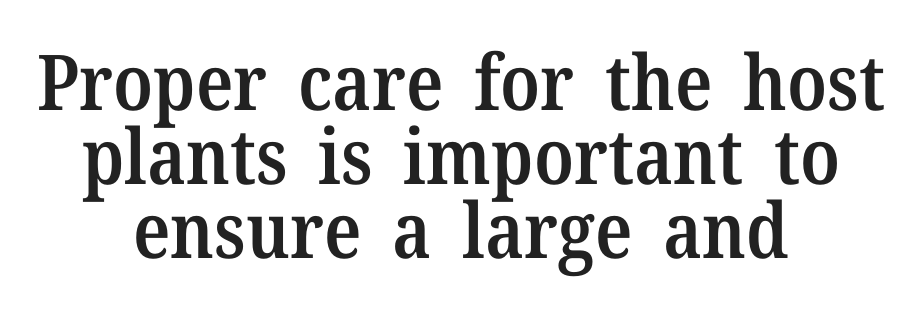
{"serif": "yes", "italic": "no", "bold": "semi", "weight": "semibold", "width": "normal", "stroke_contrast": "medium", "x_height": "medium", "monospaced": "no", "underline": "no", "align": "center", "line_spacing": "tight", "line_spacing_ratio": 0.96, "letter_spacing": "normal", "letter_spacing_em": 0.0, "glyph_px": 77}
